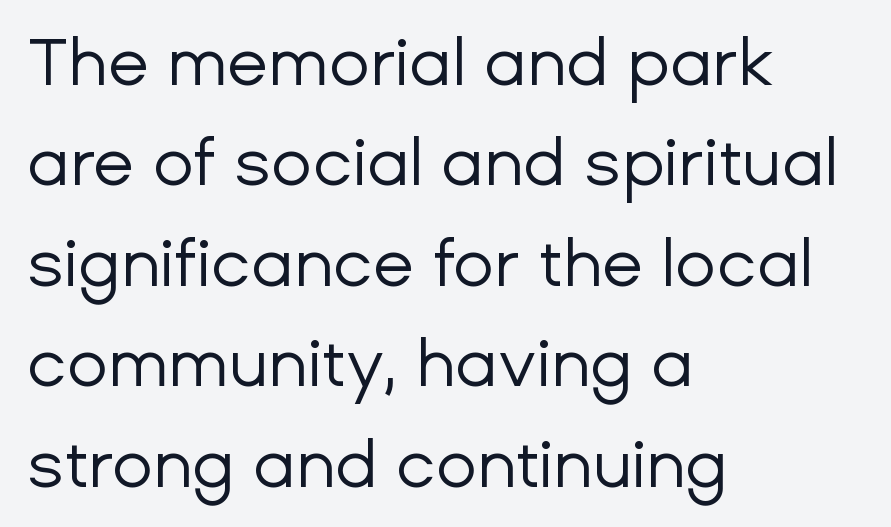
The image shows 67 px regular-weight sans-serif type, upright; set left-aligned, normal line spacing (1.5x), normal letter spacing, not underlined; low stroke contrast and a medium x-height.
